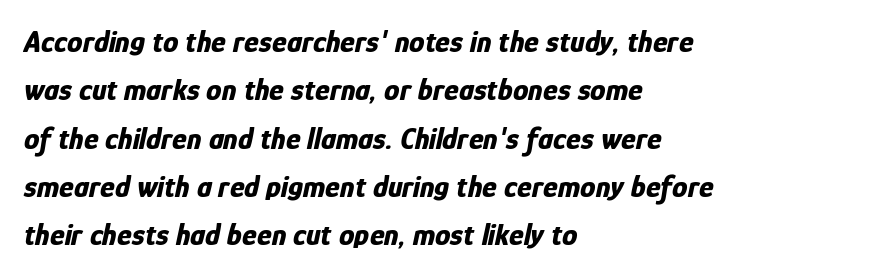
{"italic": "yes", "lean": "right", "slant_degrees": 12, "bold": "yes", "weight": "bold", "width": "condensed", "stroke_contrast": "low", "x_height": "medium", "monospaced": "no", "underline": "no", "align": "left", "line_spacing": "normal", "line_spacing_ratio": 1.56, "letter_spacing": "normal", "letter_spacing_em": 0.0, "glyph_px": 31}
